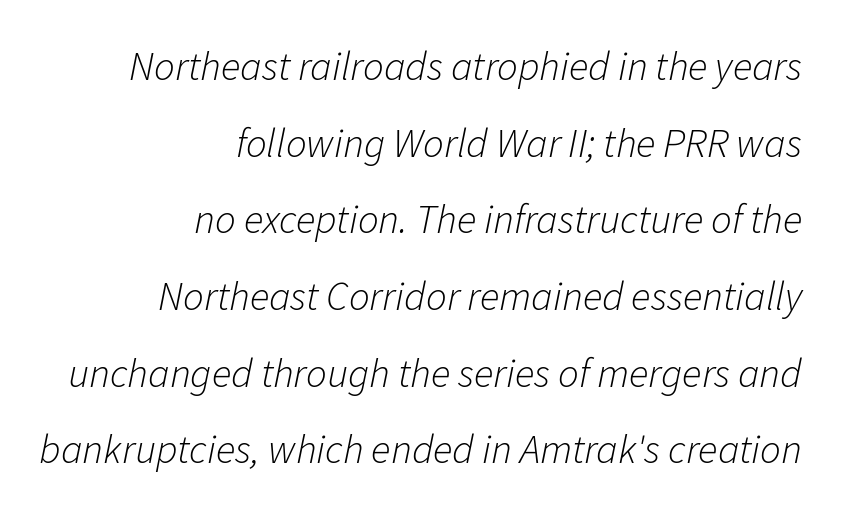
The gap between lines stays unmarked. The rendering applies a slant to the glyphs. Character widths vary here, with narrow letters taking less room than wide ones. Teacher's note: observe the even right margin — that is flush-right alignment. Stems here are at most as thick as an everyday book face.
